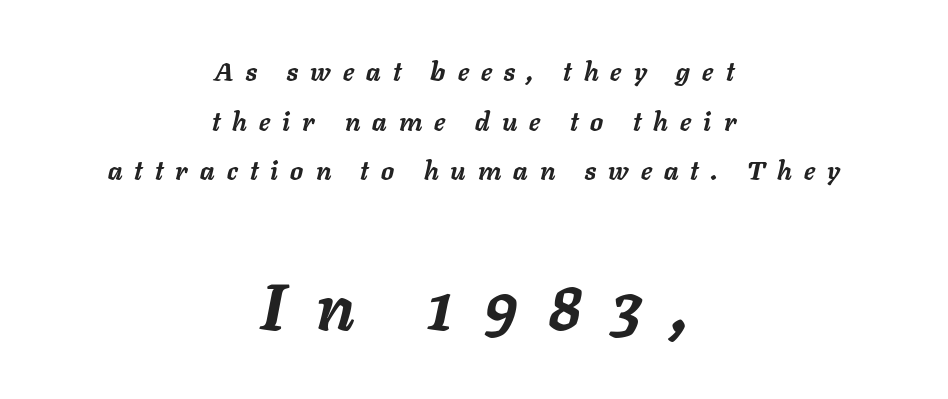
The image shows 65 px semibold type, italic (leaning right); set centered, loose line spacing (1.91x), unusually wide letter spacing (+0.47 em), not underlined; the second (bottom) block is 2.5x larger; low stroke contrast and a medium x-height.
